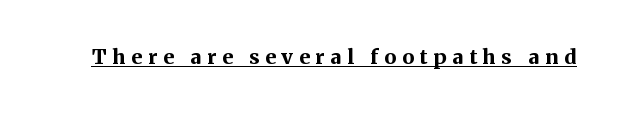
Q: Is the text bold? A: Yes.
Q: Is the text italic (slanted)? A: No, it is upright.
Q: Is the text underlined? A: Yes.
Q: Is the spacing between letters normal or unusually wide? A: Unusually wide.
